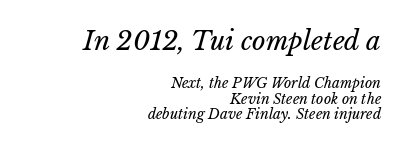
{"bold": "no", "underline": "no", "align": "right", "line_spacing": "tight", "line_spacing_ratio": 1.12, "letter_spacing": "normal", "letter_spacing_em": 0.0, "larger_block": "first", "size_ratio": 1.86, "glyph_px": 26}
